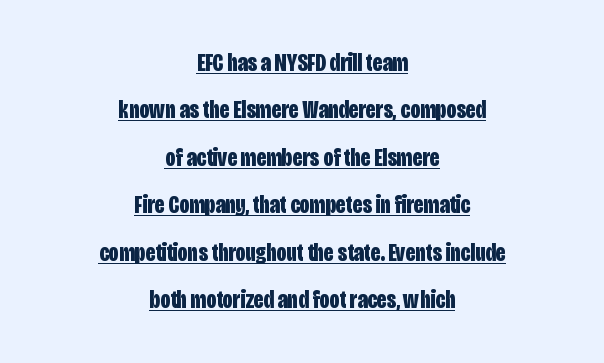
{"italic": "no", "bold": "yes", "underline": "yes", "align": "center", "line_spacing": "loose", "line_spacing_ratio": 1.9, "letter_spacing": "normal", "letter_spacing_em": 0.0, "glyph_px": 25}
